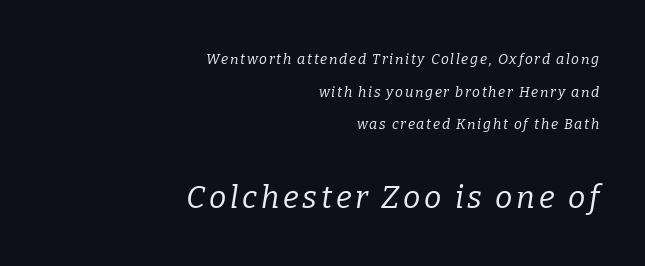
The image shows 31 px regular-weight serif type, italic (leaning right); set right-aligned, loose line spacing (2.33x), not underlined; the second (bottom) block is 2.21x larger; low stroke contrast and a medium x-height.
